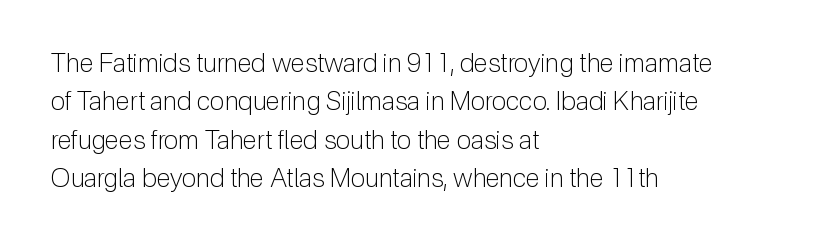
Leftover space on each line is placed entirely after the last word. The font sits on the lighter half of the weight spectrum, regular included. Here the glyphs are tracked normally, forming tight word shapes. Evenly set lines give the paragraph a standard silhouette. The area under the type is left untouched. The letters stand upright; this is a roman face.
